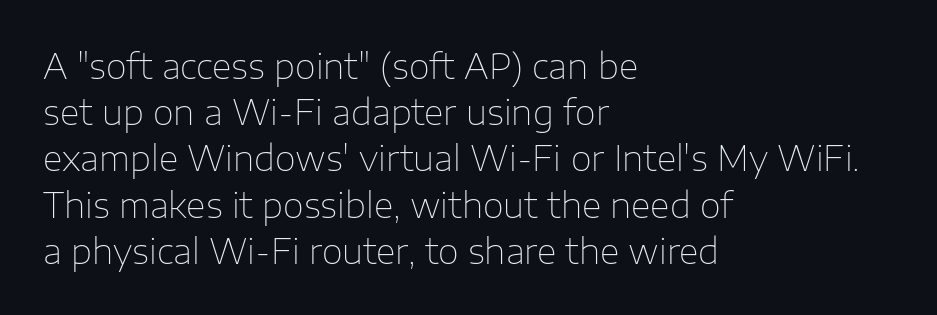
The image shows 34 px thin sans-serif type, upright; set left-aligned, normal line spacing (1.36x), normal letter spacing, not underlined; low stroke contrast and a medium x-height.
